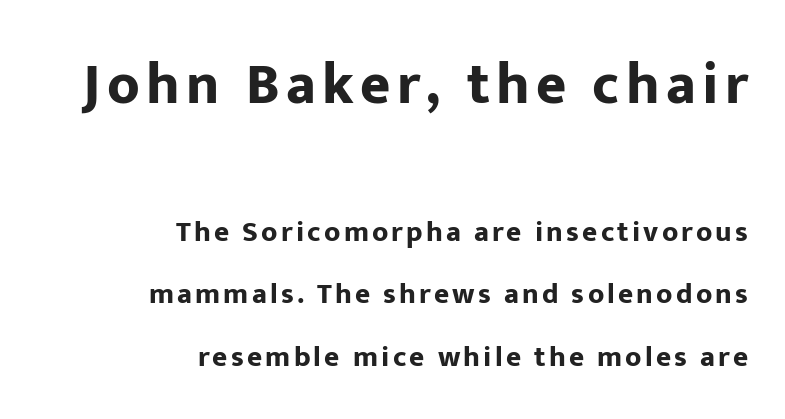
{"serif": "no", "italic": "no", "bold": "yes", "weight": "bold", "width": "normal", "stroke_contrast": "low", "x_height": "medium", "monospaced": "no", "underline": "no", "align": "right", "line_spacing": "loose", "line_spacing_ratio": 2.15, "larger_block": "first", "size_ratio": 2.0, "glyph_px": 58}
